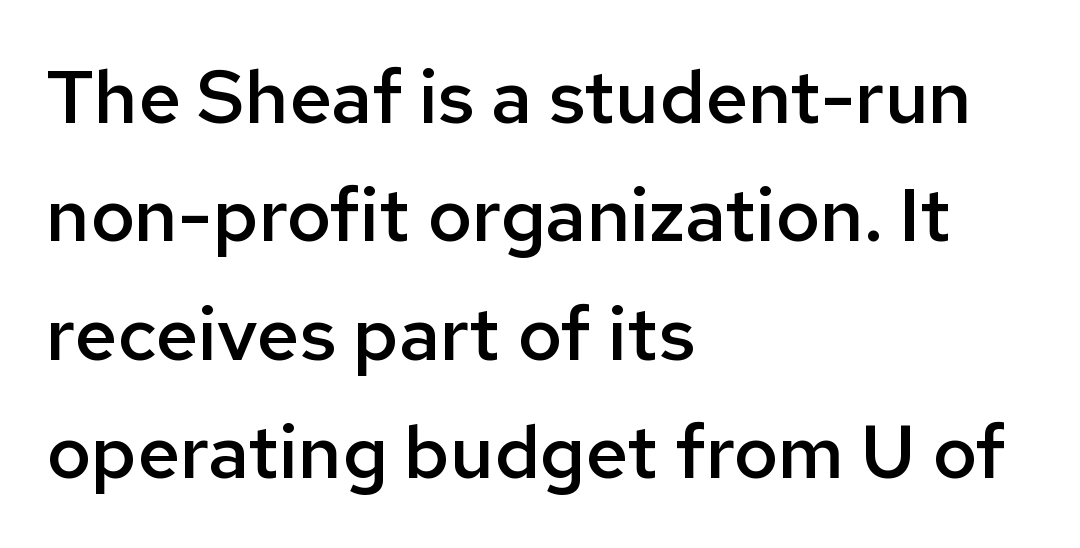
{"serif": "no", "italic": "no", "bold": "semi", "weight": "semibold", "width": "normal", "stroke_contrast": "low", "x_height": "medium", "monospaced": "no", "underline": "no", "align": "left", "line_spacing": "normal", "line_spacing_ratio": 1.58, "letter_spacing": "normal", "letter_spacing_em": 0.0, "glyph_px": 75}
